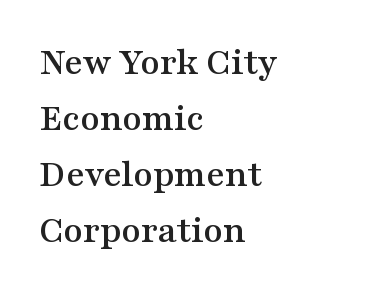
{"serif": "yes", "italic": "no", "width": "wide", "stroke_contrast": "medium", "x_height": "medium", "monospaced": "no", "underline": "no", "align": "left", "line_spacing": "normal", "line_spacing_ratio": 1.44, "letter_spacing": "normal", "letter_spacing_em": 0.0, "glyph_px": 39}
